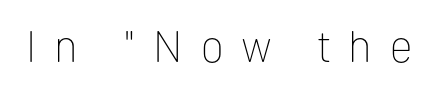
The image shows 45 px thin sans-serif type, upright; set unusually wide letter spacing (+0.4 em), not underlined; low stroke contrast and a medium x-height.
